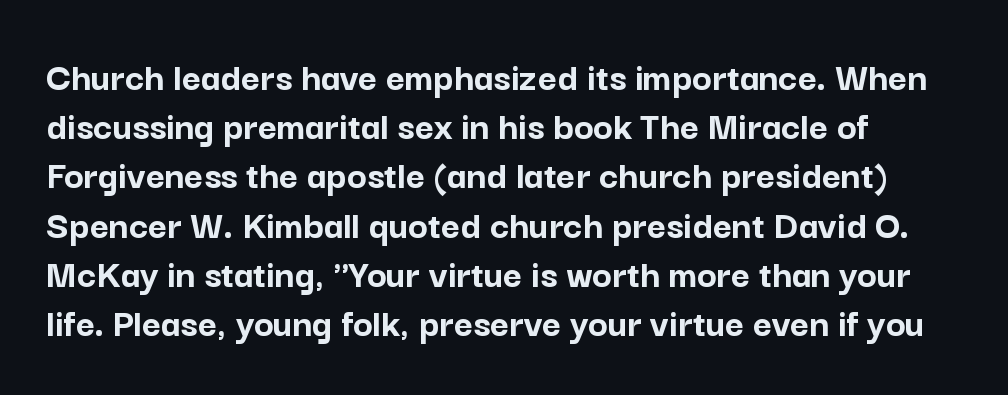
{"serif": "no", "italic": "no", "bold": "yes", "weight": "semibold", "width": "normal", "stroke_contrast": "low", "x_height": "medium", "monospaced": "no", "underline": "no", "align": "left", "line_spacing_ratio": 1.2, "letter_spacing": "normal", "letter_spacing_em": 0.0, "glyph_px": 41}
